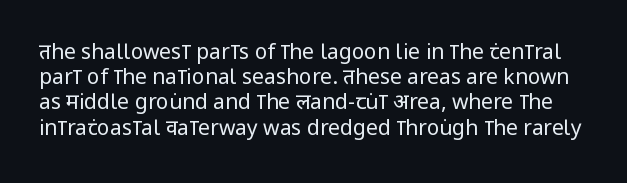
The image shows 21 px text type, upright; set line spacing 1.2x, normal letter spacing, not underlined.
